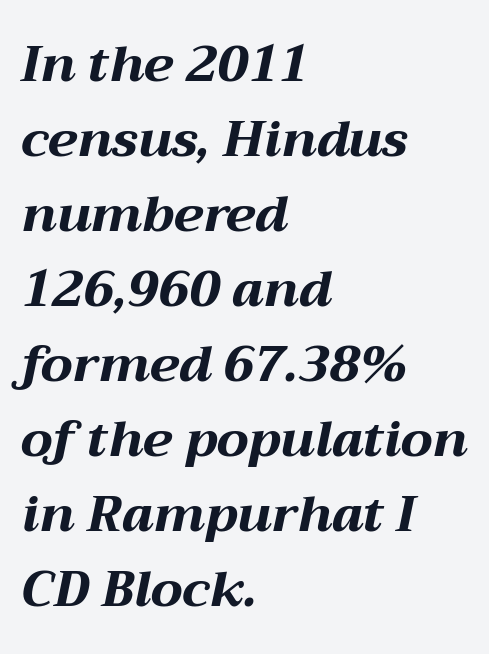
Q: Is the text bold? A: Yes.
Q: Is the text italic (slanted)? A: Yes, it leans right by about 12 degrees.
Q: Is the text underlined? A: No.
Q: How is the paragraph aligned? A: Left-aligned.
Q: Is the spacing between letters normal or unusually wide? A: Normal.
Q: Is the spacing between lines tight, normal or loose? A: Normal.
Q: Width (condensed, normal, or wide)? A: Wide.
Q: Stroke contrast? A: Medium.
Q: x-height? A: Medium.
Q: Monospaced? A: No.
